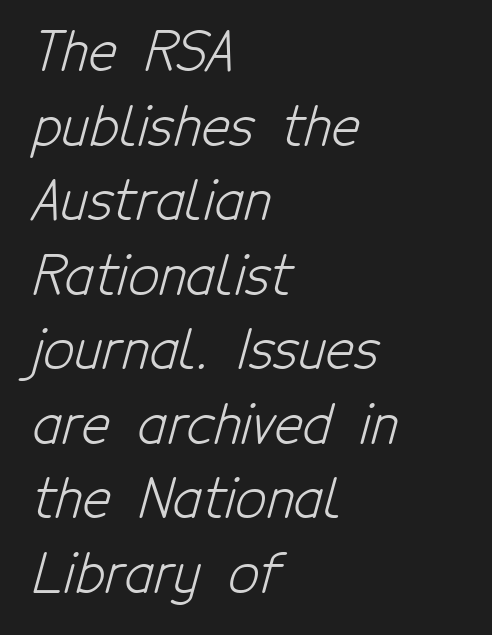
Line starts are locked; line ends wander. The letters advance in unequal steps, a hallmark of proportional type. Stroke mass is kept to a normal reading level or below. There is no visible air inserted between adjacent glyphs.
